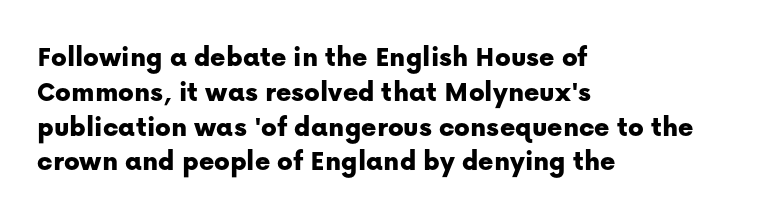
Q: Is the text italic (slanted)? A: No, it is upright.
Q: Is the typeface a serif or a sans-serif typeface? A: Sans-serif.
Q: Is the text underlined? A: No.
Q: How is the paragraph aligned? A: Left-aligned.
Q: Is the spacing between letters normal or unusually wide? A: Normal.
Q: Width (condensed, normal, or wide)? A: Normal.
Q: Stroke contrast? A: Low.
Q: x-height? A: Medium.
Q: Monospaced? A: No.
